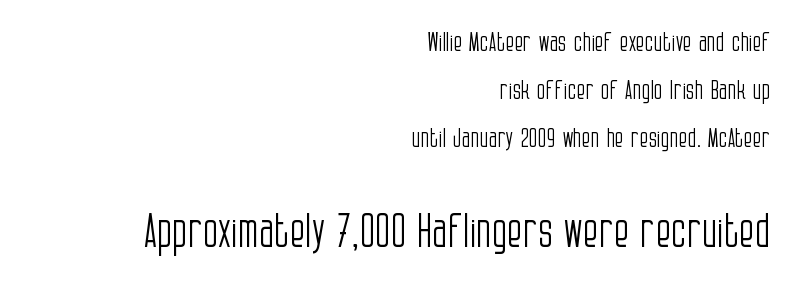
Type size steps up from the first block to the second. The font sits on the lighter half of the weight spectrum, regular included. No extra tracking has been applied to these lines. Nothing sits at the stroke ends, so this counts as sans-serif.
